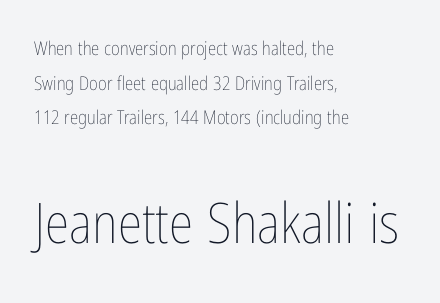
Each letter keeps its own natural width here, so spacing adapts to shape. Has an underline been added? It has not. Left-aligned paragraph, ragged on the right. Do the letters lean? They stand straight. Block two is the big one; block one sits smaller above it. Standard letterfit; no display-style spreading of the glyphs.
